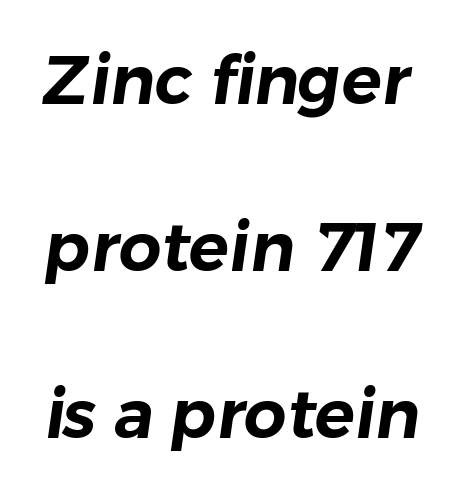
{"serif": "no", "width": "normal", "stroke_contrast": "low", "x_height": "medium", "monospaced": "no", "underline": "no", "line_spacing": "loose", "line_spacing_ratio": 2.49, "letter_spacing": "normal", "letter_spacing_em": 0.0, "glyph_px": 67}
